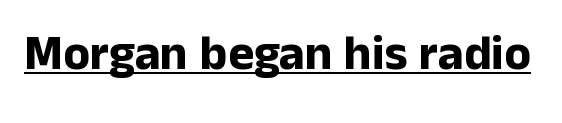
{"serif": "no", "italic": "no", "bold": "yes", "weight": "bold", "width": "normal", "stroke_contrast": "low", "x_height": "medium", "monospaced": "no", "underline": "yes", "letter_spacing": "normal", "letter_spacing_em": 0.0, "glyph_px": 49}
